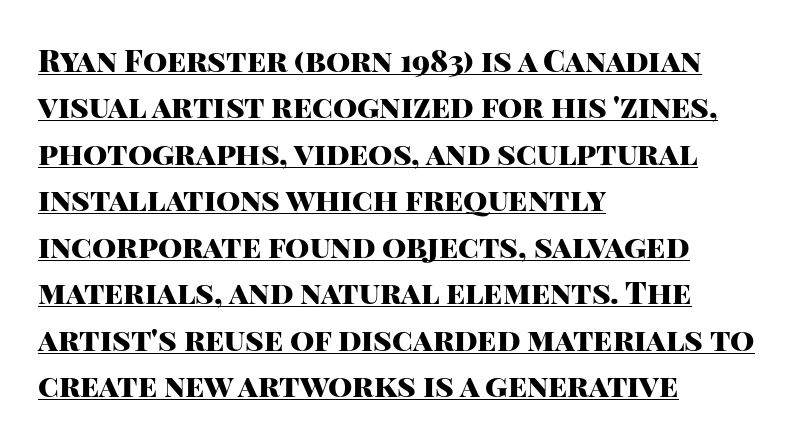
The image shows 31 px heavy sans-serif type, upright; set left-aligned, normal line spacing (1.5x), normal letter spacing, underlined; high stroke contrast and a large x-height.
